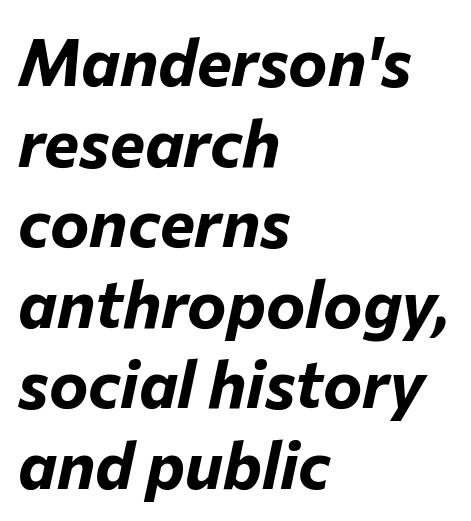
Q: Is the text bold? A: Yes.
Q: Is the text italic (slanted)? A: Yes, it leans right by about 12 degrees.
Q: Is the text underlined? A: No.
Q: How is the paragraph aligned? A: Left-aligned.
Q: Is the spacing between letters normal or unusually wide? A: Normal.
Q: Width (condensed, normal, or wide)? A: Normal.
Q: Stroke contrast? A: Low.
Q: x-height? A: Medium.
Q: Monospaced? A: No.
